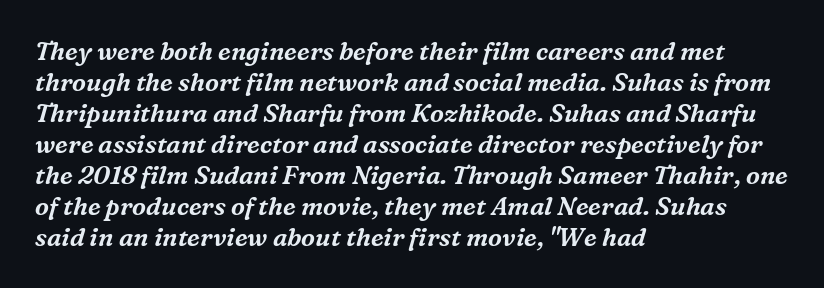
The image shows 25 px text type, italic (leaning right); set left-aligned, line spacing 1.24x, normal letter spacing, not underlined.
